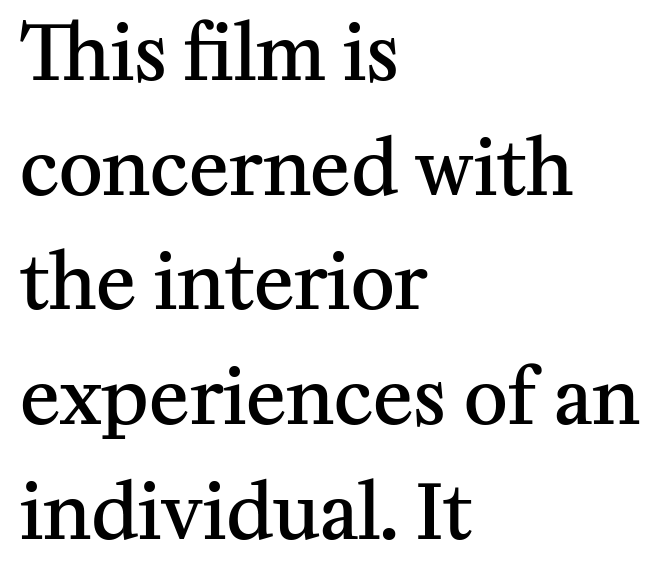
{"serif": "yes", "italic": "no", "bold": "semi", "weight": "semibold", "width": "normal", "stroke_contrast": "medium", "x_height": "medium", "monospaced": "no", "underline": "no", "align": "left", "line_spacing": "normal", "line_spacing_ratio": 1.53, "letter_spacing": "normal", "letter_spacing_em": 0.0, "glyph_px": 75}
